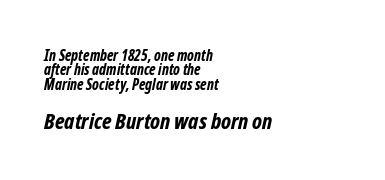
The image shows 22 px bold type; set left-aligned, tight line spacing (0.96x), normal letter spacing, not underlined; the second (bottom) block is 1.47x larger.
